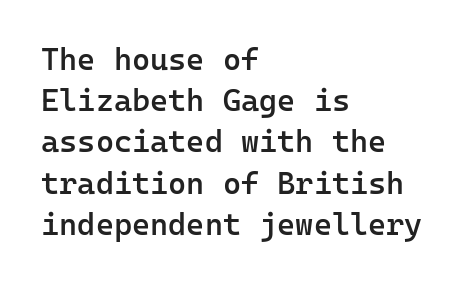
Q: Is the text bold? A: Semi-bold.
Q: Is the text italic (slanted)? A: No, it is upright.
Q: Is the typeface a serif or a sans-serif typeface? A: Sans-serif.
Q: Is the text underlined? A: No.
Q: How is the paragraph aligned? A: Left-aligned.
Q: Is the spacing between letters normal or unusually wide? A: Normal.
Q: Is the spacing between lines tight, normal or loose? A: Normal.
Q: Width (condensed, normal, or wide)? A: Normal.
Q: Stroke contrast? A: Low.
Q: x-height? A: Medium.
Q: Monospaced? A: Yes.
